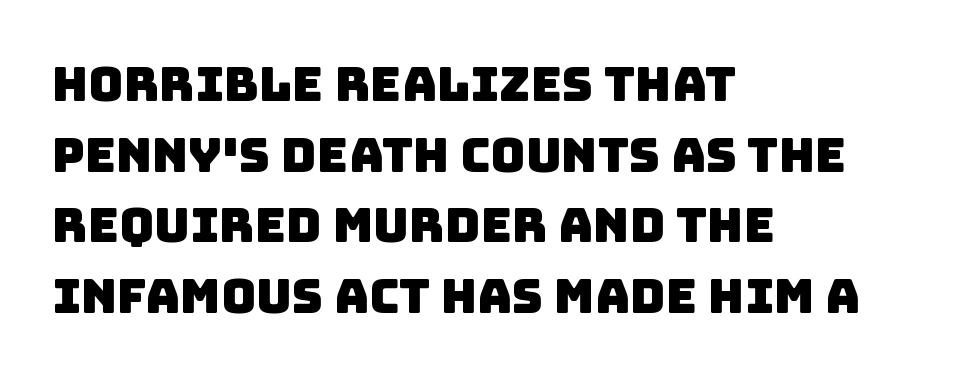
Q: Is the typeface a serif or a sans-serif typeface? A: Sans-serif.
Q: Is the text underlined? A: No.
Q: How is the paragraph aligned? A: Left-aligned.
Q: Is the spacing between letters normal or unusually wide? A: Normal.
Q: Is the spacing between lines tight, normal or loose? A: Normal.
Q: Width (condensed, normal, or wide)? A: Normal.
Q: Stroke contrast? A: Low.
Q: x-height? A: Large.
Q: Monospaced? A: No.
